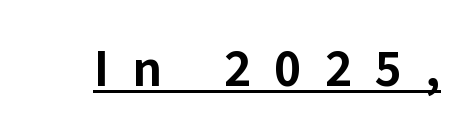
Q: Is the text bold? A: Yes.
Q: Is the text italic (slanted)? A: No, it is upright.
Q: Is the typeface a serif or a sans-serif typeface? A: Sans-serif.
Q: Is the text underlined? A: Yes.
Q: Is the spacing between letters normal or unusually wide? A: Unusually wide.
Q: Width (condensed, normal, or wide)? A: Normal.
Q: Stroke contrast? A: Low.
Q: x-height? A: Medium.
Q: Monospaced? A: No.
